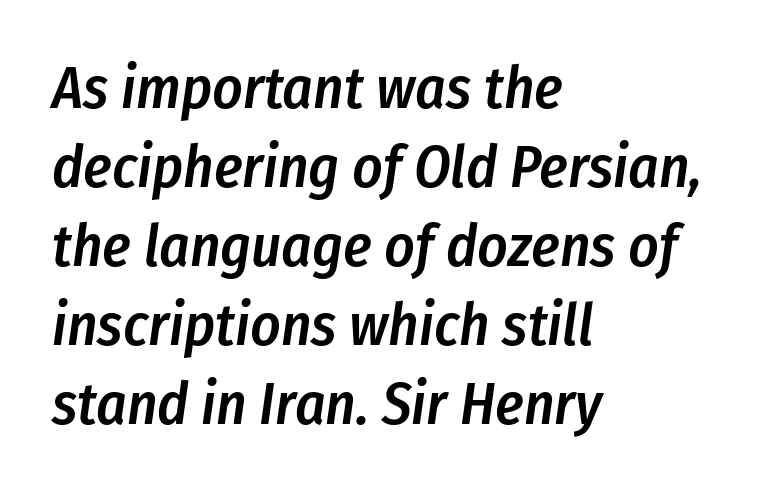
The image shows 59 px semibold, condensed type, italic (leaning right); set left-aligned, normal line spacing (1.34x), normal letter spacing, not underlined; low stroke contrast and a medium x-height.
